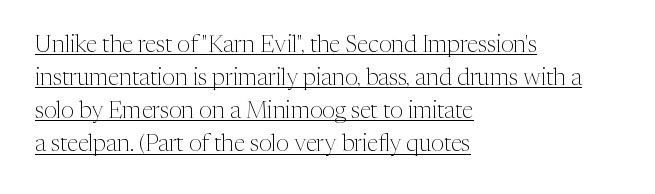
Q: Is the text bold? A: No.
Q: Is the text italic (slanted)? A: No, it is upright.
Q: Is the text underlined? A: Yes.
Q: How is the paragraph aligned? A: Left-aligned.
Q: Is the spacing between letters normal or unusually wide? A: Normal.
Q: Is the spacing between lines tight, normal or loose? A: Normal.
